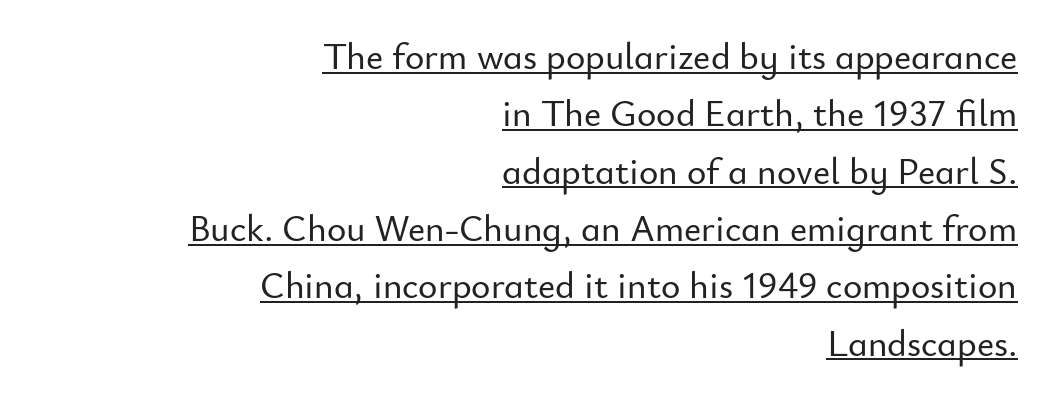
{"serif": "no", "italic": "no", "width": "normal", "stroke_contrast": "low", "x_height": "small", "monospaced": "no", "underline": "yes", "align": "right", "line_spacing": "normal", "line_spacing_ratio": 1.55, "letter_spacing": "normal", "letter_spacing_em": 0.0, "glyph_px": 37}
